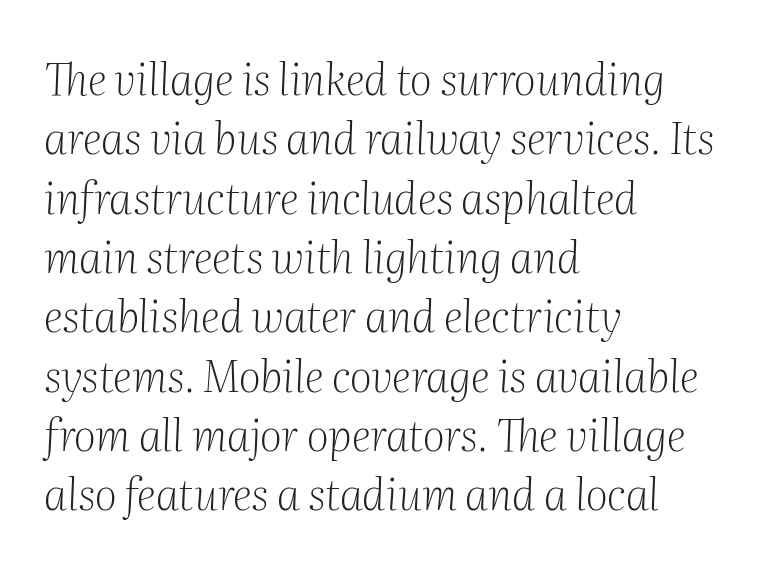
{"serif": "yes", "italic": "yes", "lean": "right", "slant_degrees": 2, "bold": "no", "weight": "light", "width": "normal", "stroke_contrast": "medium", "x_height": "medium", "monospaced": "no", "underline": "no", "align": "left", "line_spacing": "normal", "line_spacing_ratio": 1.38, "letter_spacing": "normal", "letter_spacing_em": 0.0, "glyph_px": 43}
